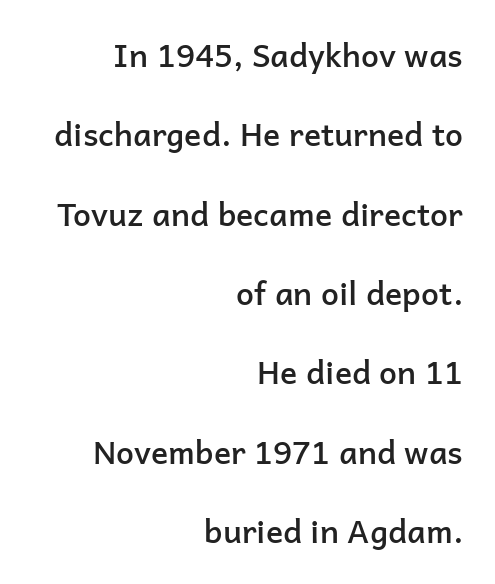
Underlining? Definitely not there. The font is running at a semibold setting, under full bold. The face used here is a sans, in the tradition of grotesques and geometrics. Proportional: the letters do not fall into vertical columns. If you drew a ruler down the right edge, every line would touch it. In terms of letterspacing, this is plain default setting.
